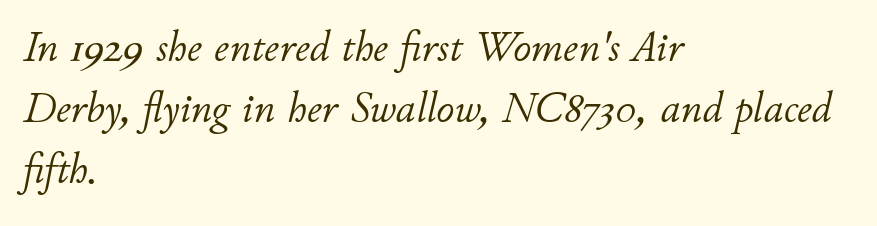
{"italic": "yes", "lean": "right", "slant_degrees": 11, "bold": "no", "weight": "light", "width": "normal", "stroke_contrast": "low", "x_height": "small", "monospaced": "no", "underline": "no", "align": "left", "line_spacing": "normal", "line_spacing_ratio": 1.39, "letter_spacing": "normal", "letter_spacing_em": 0.0, "glyph_px": 44}
